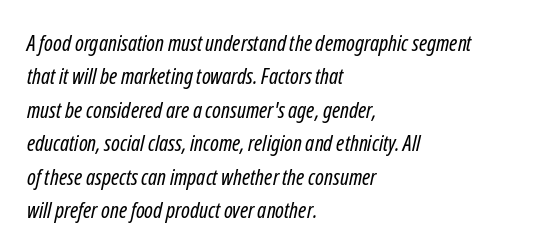
Q: Is the text bold? A: No.
Q: Is the text underlined? A: No.
Q: How is the paragraph aligned? A: Left-aligned.
Q: Is the spacing between letters normal or unusually wide? A: Normal.
Q: Is the spacing between lines tight, normal or loose? A: Normal.
